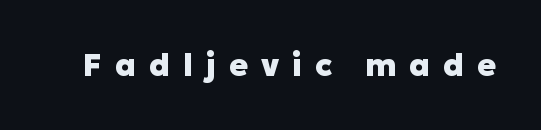
{"serif": "no", "italic": "no", "bold": "yes", "weight": "heavy", "width": "normal", "stroke_contrast": "low", "x_height": "medium", "monospaced": "no", "underline": "no", "letter_spacing": "wide", "letter_spacing_em": 0.42, "glyph_px": 31}
